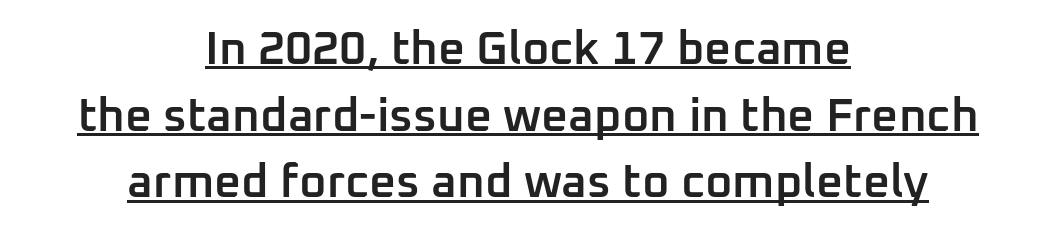
Summary of vertical rhythm: regular, with standard interline spacing. The face used here is proportionally spaced, like ordinary book or web type. The words here are underlined. A typesetter would mark this as roman, not italic. The compositor balanced each line on the midline.
